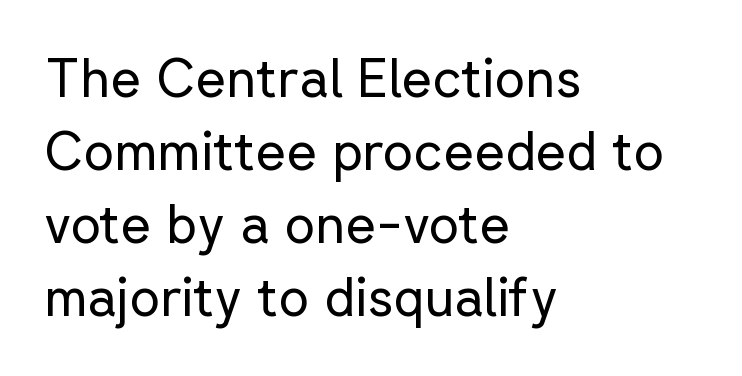
Nothing sits at the stroke ends, so this counts as sans-serif. This is the regular roman posture of the typeface. The horizontal fit of the characters is conventional and even. Weight: not bold — regular or lighter. Varying glyph widths throughout — classic text-font behaviour.
